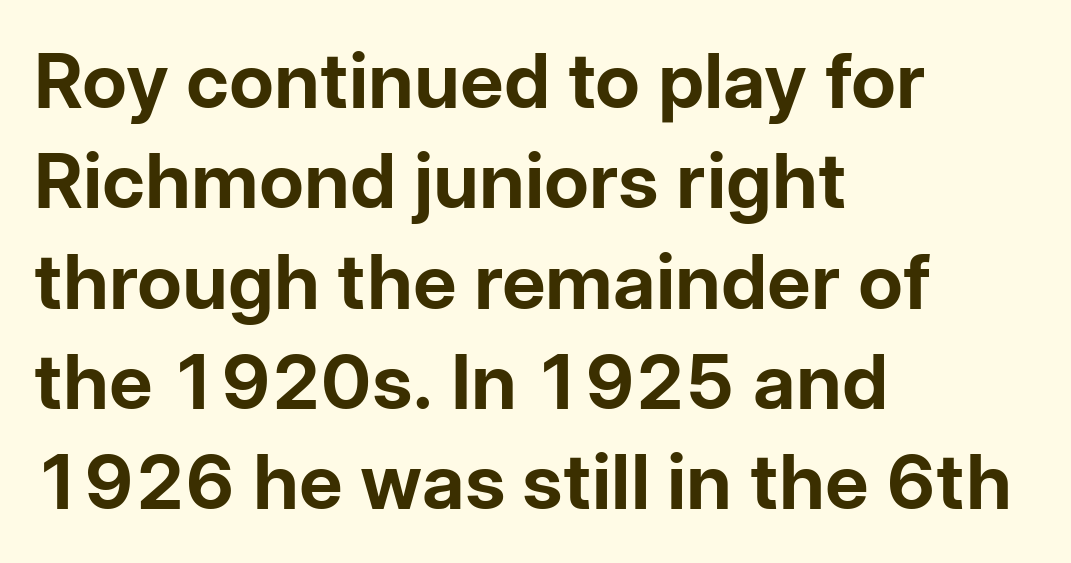
{"serif": "no", "italic": "no", "bold": "yes", "weight": "bold", "width": "normal", "stroke_contrast": "low", "x_height": "medium", "monospaced": "no", "underline": "no", "align": "left", "line_spacing": "normal", "line_spacing_ratio": 1.32, "letter_spacing": "normal", "letter_spacing_em": 0.0, "glyph_px": 76}
